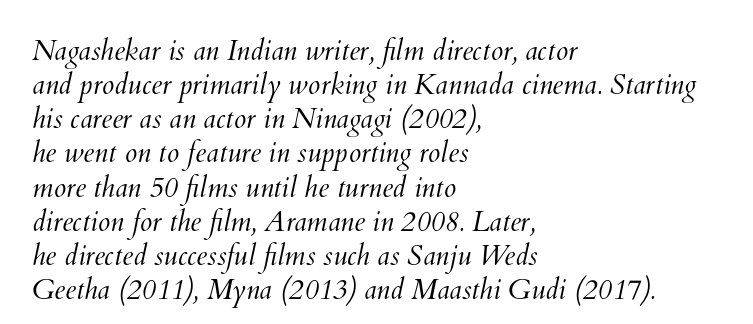
{"bold": "no", "weight": "light", "width": "normal", "stroke_contrast": "medium", "x_height": "small", "monospaced": "no", "underline": "no", "align": "left", "line_spacing_ratio": 1.22, "letter_spacing": "normal", "letter_spacing_em": 0.0, "glyph_px": 28}
